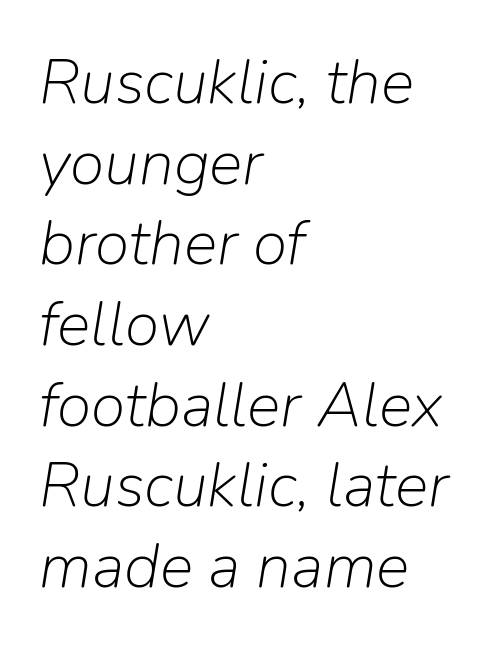
Q: Is the text bold? A: No.
Q: Is the text italic (slanted)? A: Yes, it leans right by about 9 degrees.
Q: Is the text underlined? A: No.
Q: How is the paragraph aligned? A: Left-aligned.
Q: Is the spacing between letters normal or unusually wide? A: Normal.
Q: Is the spacing between lines tight, normal or loose? A: Normal.
Q: Width (condensed, normal, or wide)? A: Normal.
Q: Stroke contrast? A: Low.
Q: x-height? A: Medium.
Q: Monospaced? A: No.
